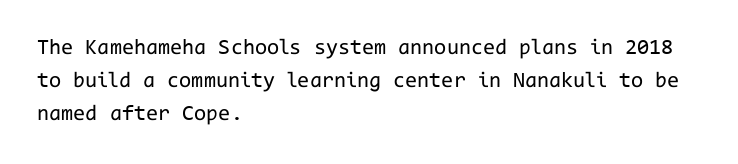
Q: Is the text bold? A: No.
Q: Is the text italic (slanted)? A: No, it is upright.
Q: Is the text underlined? A: No.
Q: How is the paragraph aligned? A: Left-aligned.
Q: Is the spacing between letters normal or unusually wide? A: Normal.
Q: Is the spacing between lines tight, normal or loose? A: Normal.
